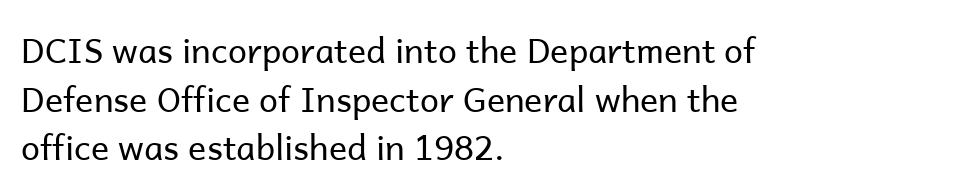
Stem width sits at or under what a default text font uses. The passage shown is not underscored anywhere. This sample has the flowing, uneven cadence of proportional lettering. The passage shown is typeset with a sans-serif family. Reading down the column, the eye jumps a familiar distance to each next line.
